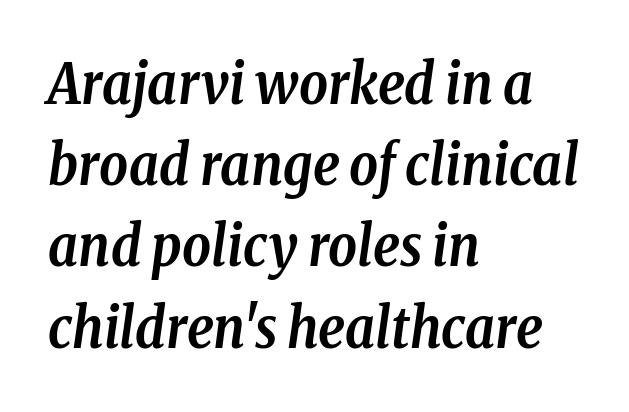
Leftover space on each line is placed entirely after the last word. Compared with an ordinary text face, these strokes are far heavier — a full bold. Is this a sans? No — the strokes have serifs. Regular leading. The passage shown has conventional tracking throughout.
